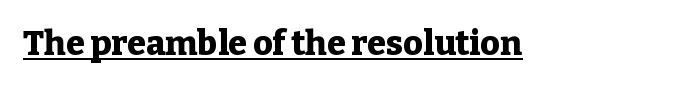
The image shows 34 px heavy serif type, upright; set normal letter spacing, underlined; low stroke contrast and a medium x-height.
